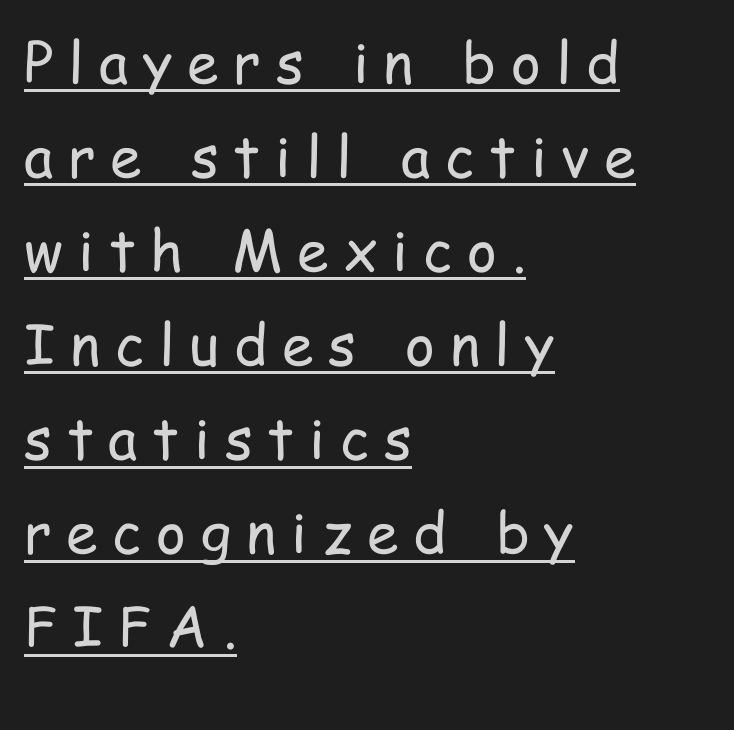
Q: Is the text bold? A: No.
Q: Is the text italic (slanted)? A: No, it is upright.
Q: Is the typeface a serif or a sans-serif typeface? A: Sans-serif.
Q: Is the text underlined? A: Yes.
Q: How is the paragraph aligned? A: Left-aligned.
Q: Is the spacing between letters normal or unusually wide? A: Unusually wide.
Q: Is the spacing between lines tight, normal or loose? A: Normal.
Q: Width (condensed, normal, or wide)? A: Condensed.
Q: Stroke contrast? A: Low.
Q: x-height? A: Medium.
Q: Monospaced? A: No.
